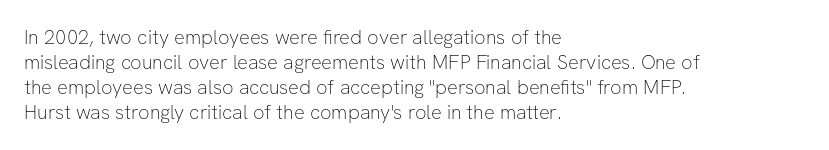
Underline: absent. These glyphs show unthickened strokes, regular width or finer. The leading is moderate, giving the passage an even texture. Upright lettering throughout.
